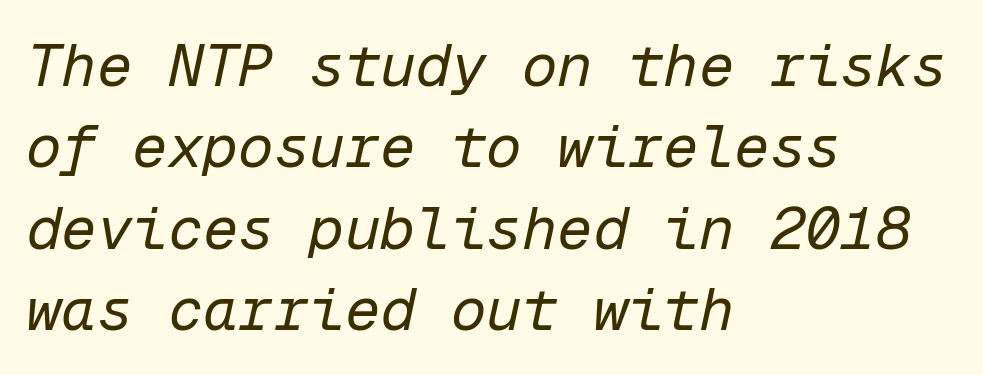
The image shows 59 px regular-weight type, italic (leaning right), monospaced; set left-aligned, normal line spacing (1.38x), normal letter spacing, not underlined; low stroke contrast and a medium x-height.
